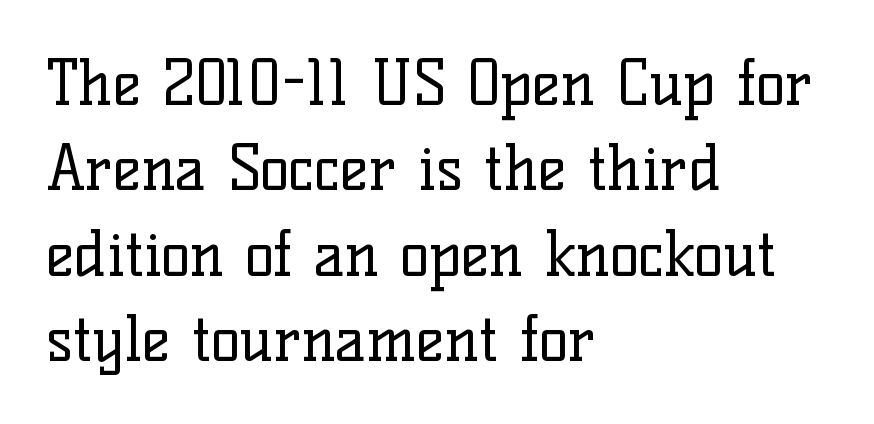
The image shows 61 px regular-weight serif type, upright; set left-aligned, normal line spacing (1.4x), normal letter spacing, not underlined; low stroke contrast and a medium x-height.
